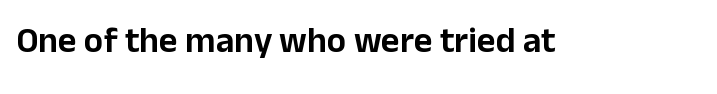
The image shows 36 px sans-serif type, upright; set normal letter spacing, not underlined; low stroke contrast and a medium x-height.
